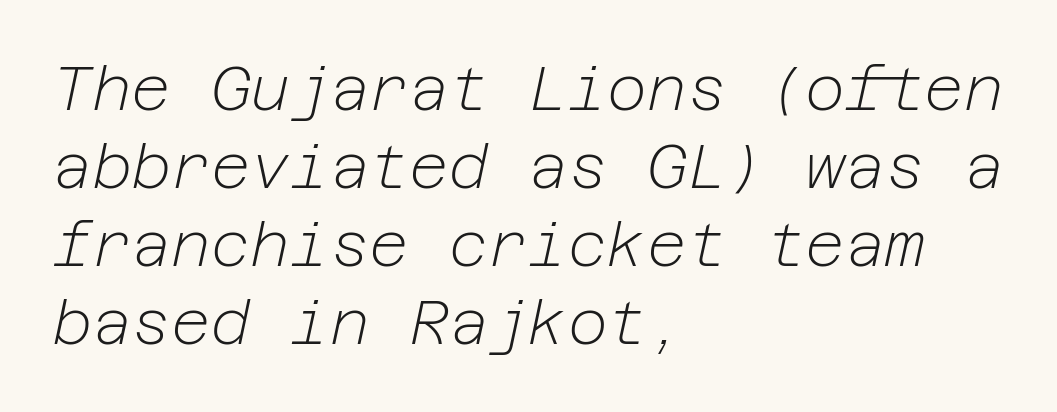
{"italic": "yes", "lean": "right", "slant_degrees": 12, "bold": "no", "weight": "light", "width": "normal", "stroke_contrast": "low", "x_height": "medium", "underline": "no", "align": "left", "line_spacing": "normal", "line_spacing_ratio": 1.28, "letter_spacing": "normal", "letter_spacing_em": 0.0, "glyph_px": 61}
